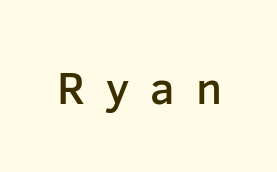
{"serif": "no", "italic": "no", "bold": "semi", "weight": "semibold", "width": "normal", "stroke_contrast": "low", "x_height": "medium", "monospaced": "no", "underline": "no", "letter_spacing": "wide", "letter_spacing_em": 0.47, "glyph_px": 45}
